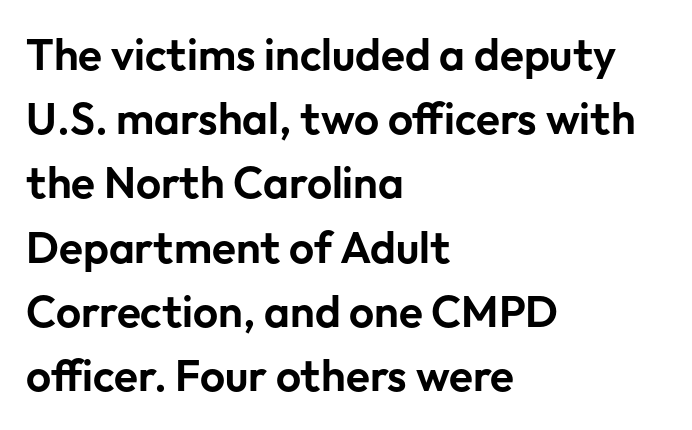
{"serif": "no", "italic": "no", "width": "normal", "stroke_contrast": "low", "x_height": "medium", "monospaced": "no", "underline": "no", "align": "left", "line_spacing": "normal", "line_spacing_ratio": 1.46, "letter_spacing": "normal", "letter_spacing_em": 0.0, "glyph_px": 44}
